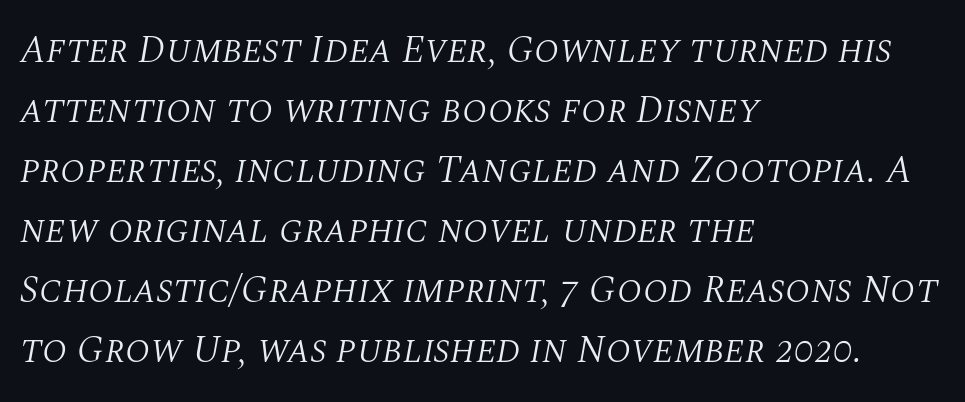
The image shows 39 px light serif type, italic (leaning right); set left-aligned, normal line spacing (1.54x), normal letter spacing, not underlined; medium stroke contrast and a large x-height.
